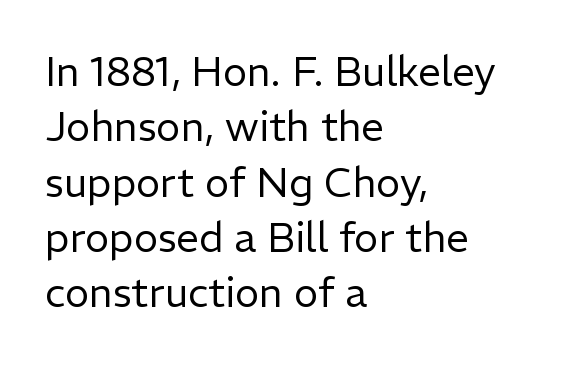
Does the copy run flush right? No — it runs flush left. The rendering uses natural spacing where letterforms have individual widths. The characters are drawn with everyday or finer stroke widths. Here the glyphs are tracked normally, forming tight word shapes.
